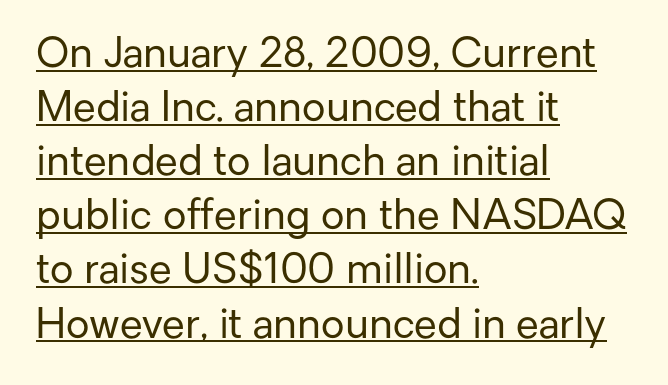
The vertical gap from one line to the next is medium. Character widths vary here, with narrow letters taking less room than wide ones. The designer went with a sans here, leaving each stem footless. Ink coverage per letter is moderate at most. There is no visible air inserted between adjacent glyphs. The lettering stays uniformly vertical, giving the passage a roman look.
